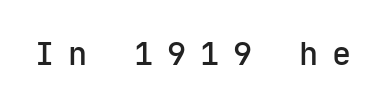
{"serif": "no", "italic": "no", "bold": "semi", "weight": "semibold", "width": "normal", "stroke_contrast": "low", "x_height": "medium", "underline": "no", "letter_spacing": "wide", "letter_spacing_em": 0.43, "glyph_px": 32}
